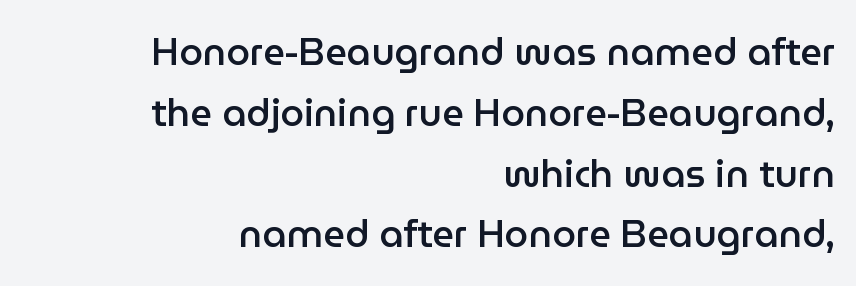
Q: Is the text bold? A: Semi-bold.
Q: Is the text italic (slanted)? A: No, it is upright.
Q: Is the typeface a serif or a sans-serif typeface? A: Sans-serif.
Q: Is the text underlined? A: No.
Q: How is the paragraph aligned? A: Right-aligned.
Q: Is the spacing between letters normal or unusually wide? A: Normal.
Q: Is the spacing between lines tight, normal or loose? A: Normal.
Q: Width (condensed, normal, or wide)? A: Normal.
Q: Stroke contrast? A: Low.
Q: x-height? A: Medium.
Q: Monospaced? A: No.
